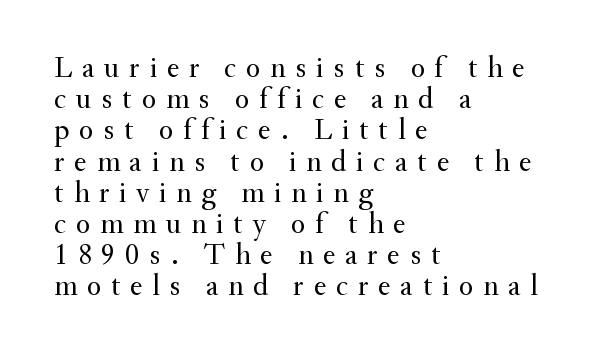
The image shows 30 px regular-weight serif type, upright; set left-aligned, tight line spacing (1.04x), unusually wide letter spacing (+0.32 em), not underlined; medium stroke contrast and a small x-height.
